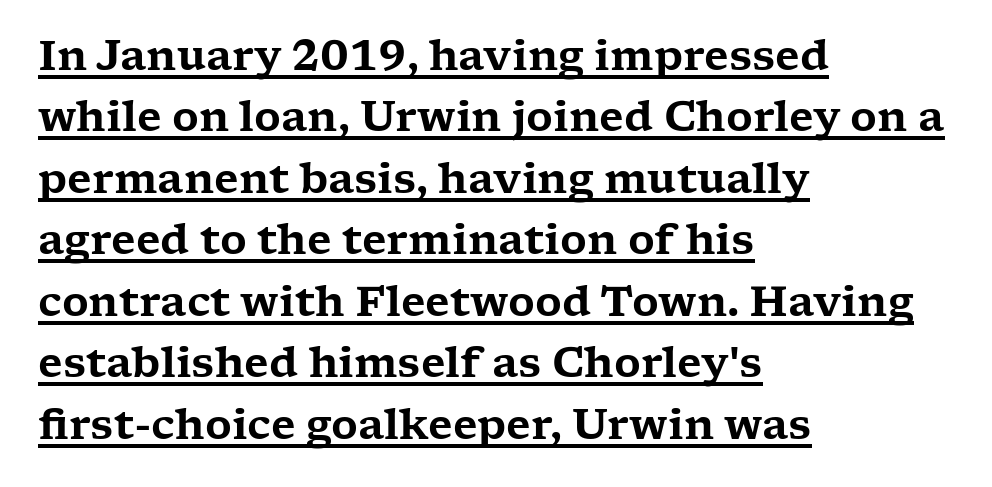
{"serif": "yes", "italic": "no", "width": "wide", "stroke_contrast": "low", "x_height": "medium", "monospaced": "no", "underline": "yes", "align": "left", "line_spacing": "normal", "line_spacing_ratio": 1.5, "letter_spacing": "normal", "letter_spacing_em": 0.0, "glyph_px": 41}
